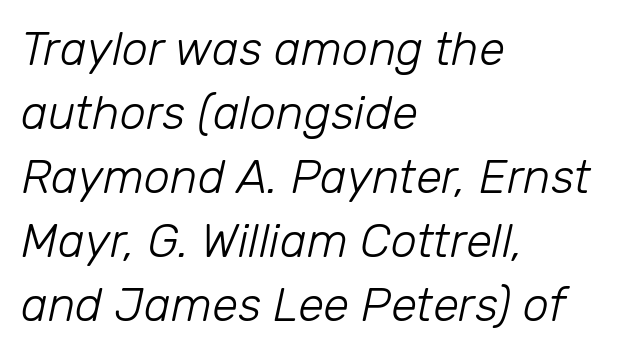
Q: Is the text bold? A: No.
Q: Is the text italic (slanted)? A: Yes, it leans right by about 12 degrees.
Q: Is the text underlined? A: No.
Q: How is the paragraph aligned? A: Left-aligned.
Q: Is the spacing between letters normal or unusually wide? A: Normal.
Q: Is the spacing between lines tight, normal or loose? A: Normal.
Q: Width (condensed, normal, or wide)? A: Normal.
Q: Stroke contrast? A: Low.
Q: x-height? A: Medium.
Q: Monospaced? A: No.
